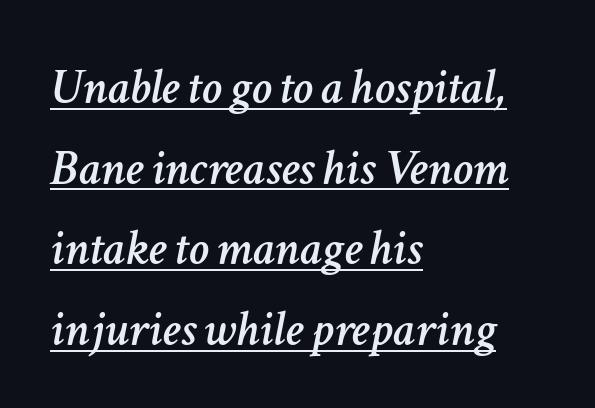
The text carries the slant typical of an italic or oblique font. The rendered words wear a rule along their underside. The passage shown is typed in a proportional face where columns would drift. Teacher's note: observe the even left margin — that is flush-left alignment. In terms of leading, this rendering sits right in the middle.
